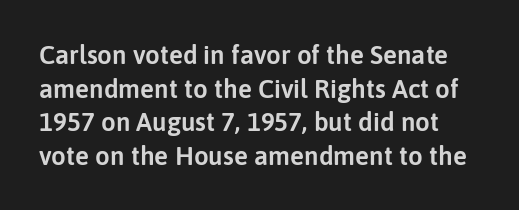
Vertical spacing — default. Nothing unusual about the tracking: characters are spaced as the font intends. Plain, unruled lines of type. Every character sits straight up, as roman type does.
